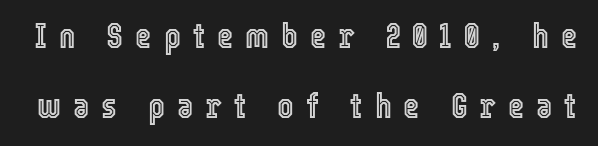
You can tell it's not italic because the verticals are truly vertical. A clean baseline with only descenders dipping below it. Baseline-to-baseline distance is far greater than the letter height. This sample has the flowing, uneven cadence of proportional lettering. The tracking jumps out immediately: characters are airy and widely separated.
